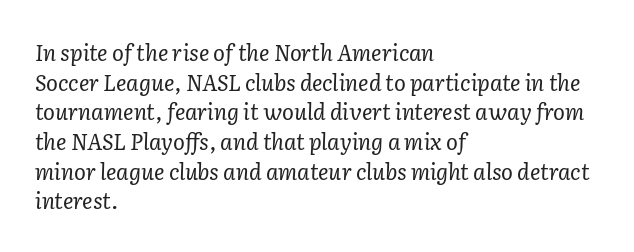
The glyphs look as if they've been sheared to an angle. Lines of text with bare space underneath. A typesetter would call this zero additional tracking. The vertical gap from one line to the next is medium. Heft: none added — not bold.
